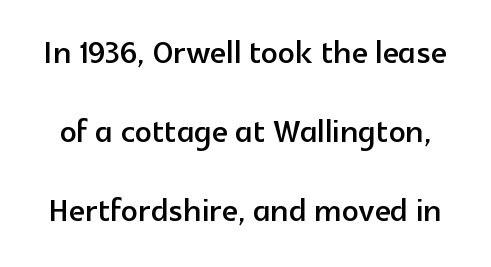
{"serif": "no", "italic": "no", "width": "normal", "x_height": "medium", "monospaced": "no", "underline": "no", "line_spacing_ratio": 1.88, "letter_spacing": "normal", "letter_spacing_em": 0.0, "glyph_px": 42}
